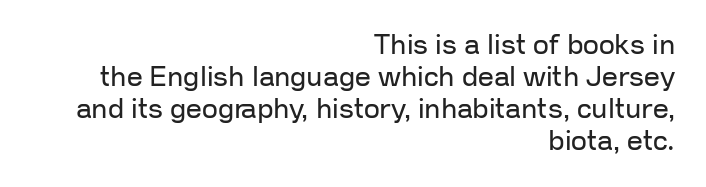
This sample uses a sans-serif face. Character widths vary here, with narrow letters taking less room than wide ones. Designer's note — italics off, roman on. The characters are drawn with everyday or finer stroke widths. Horizontal bands of white between lines are thin slivers. Layout note: lines flush right.
